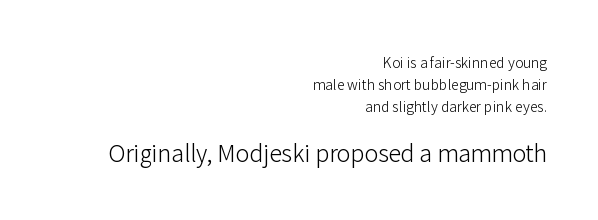
{"italic": "no", "bold": "no", "underline": "no", "align": "right", "line_spacing": "normal", "line_spacing_ratio": 1.56, "letter_spacing": "normal", "letter_spacing_em": 0.0, "larger_block": "second", "size_ratio": 1.64, "glyph_px": 23}
